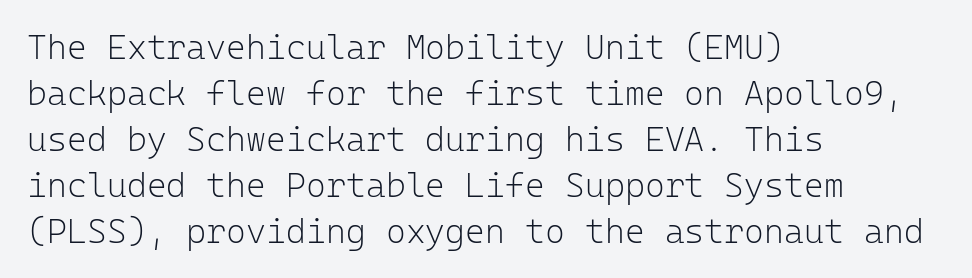
The image shows 34 px light sans-serif type, upright, monospaced; set left-aligned, normal line spacing (1.35x), normal letter spacing, not underlined; low stroke contrast and a medium x-height.
